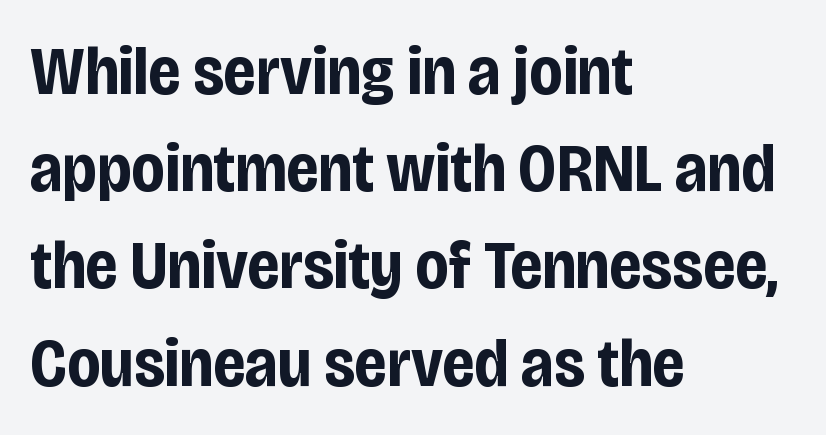
{"serif": "no", "italic": "no", "bold": "yes", "weight": "bold", "width": "condensed", "stroke_contrast": "low", "x_height": "large", "monospaced": "no", "underline": "no", "align": "left", "line_spacing": "normal", "line_spacing_ratio": 1.43, "letter_spacing": "normal", "letter_spacing_em": 0.0, "glyph_px": 68}
